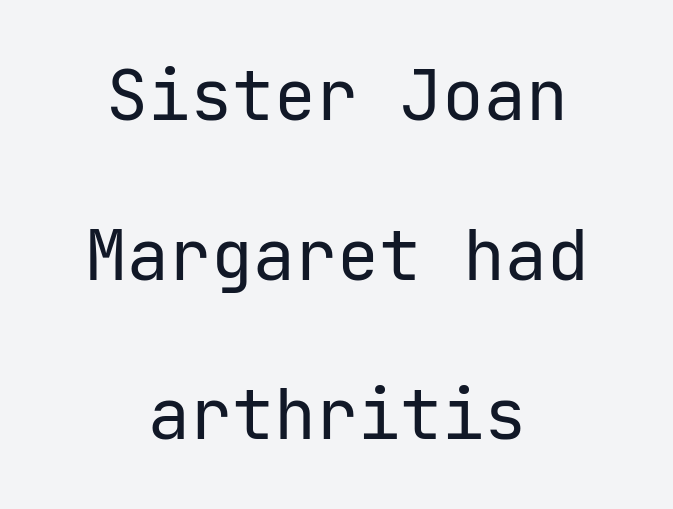
If you measured baseline to baseline, you'd find a long distance. The horizontal fit of the characters is conventional and even. The paragraph shown floats in the horizontal middle. Clear beneath every line of the passage. Every stem runs plumb, perpendicular to the baseline. Each stroke keeps to a modest, everyday thickness or less.
